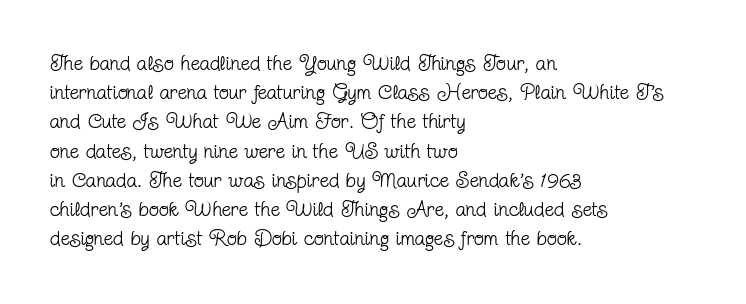
{"italic": "no", "bold": "no", "underline": "no", "align": "left", "line_spacing": "normal", "line_spacing_ratio": 1.39, "letter_spacing": "normal", "letter_spacing_em": 0.0, "glyph_px": 21}
